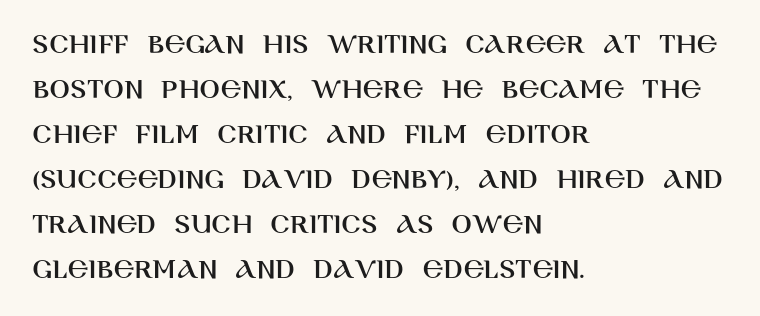
The image shows 30 px sans-serif type, upright; set left-aligned, normal line spacing (1.5x), normal letter spacing, not underlined; high stroke contrast and a large x-height.
